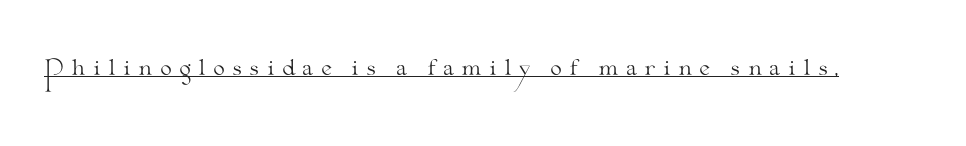
{"italic": "no", "bold": "no", "underline": "yes", "letter_spacing": "wide", "letter_spacing_em": 0.33, "glyph_px": 21}
